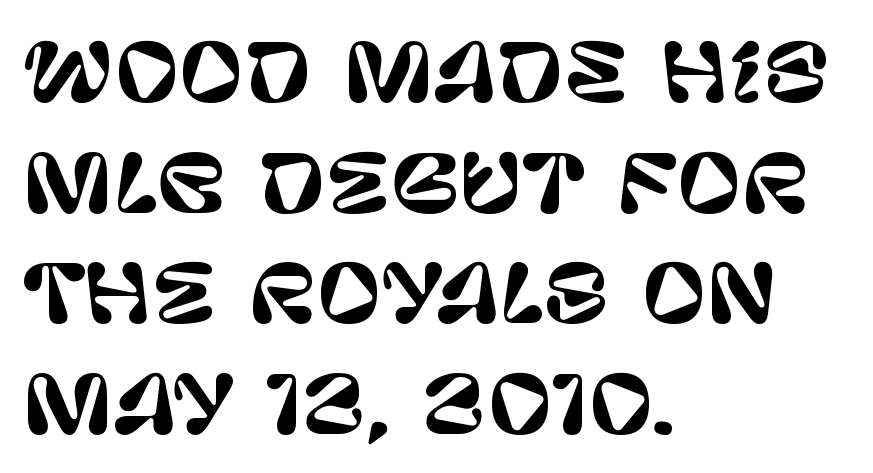
Typeset ragged right — the left edge is the straight one. You could not count columns in this text — the font is proportionally spaced. Each new line begins a customary step beneath the previous one. The rendering keeps characters at their native spacing.
